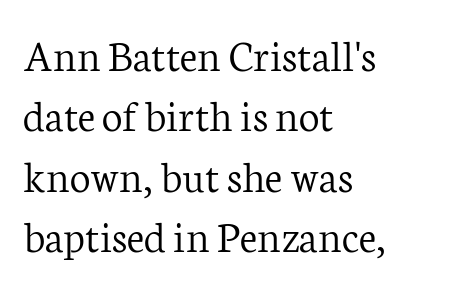
Q: Is the text bold? A: No.
Q: Is the text italic (slanted)? A: No, it is upright.
Q: Is the typeface a serif or a sans-serif typeface? A: Serif.
Q: Is the text underlined? A: No.
Q: How is the paragraph aligned? A: Left-aligned.
Q: Is the spacing between letters normal or unusually wide? A: Normal.
Q: Is the spacing between lines tight, normal or loose? A: Normal.
Q: Width (condensed, normal, or wide)? A: Normal.
Q: Stroke contrast? A: Low.
Q: x-height? A: Medium.
Q: Monospaced? A: No.
